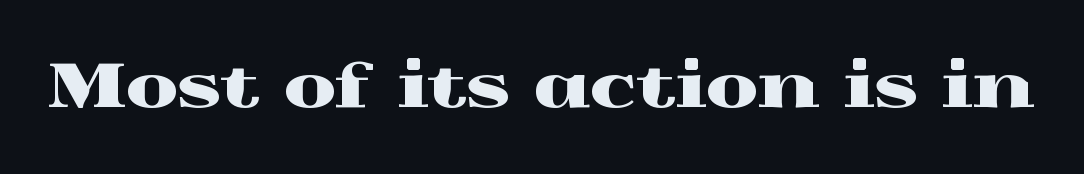
The image shows 60 px wide serif type, upright; set normal letter spacing, not underlined; a medium x-height.
